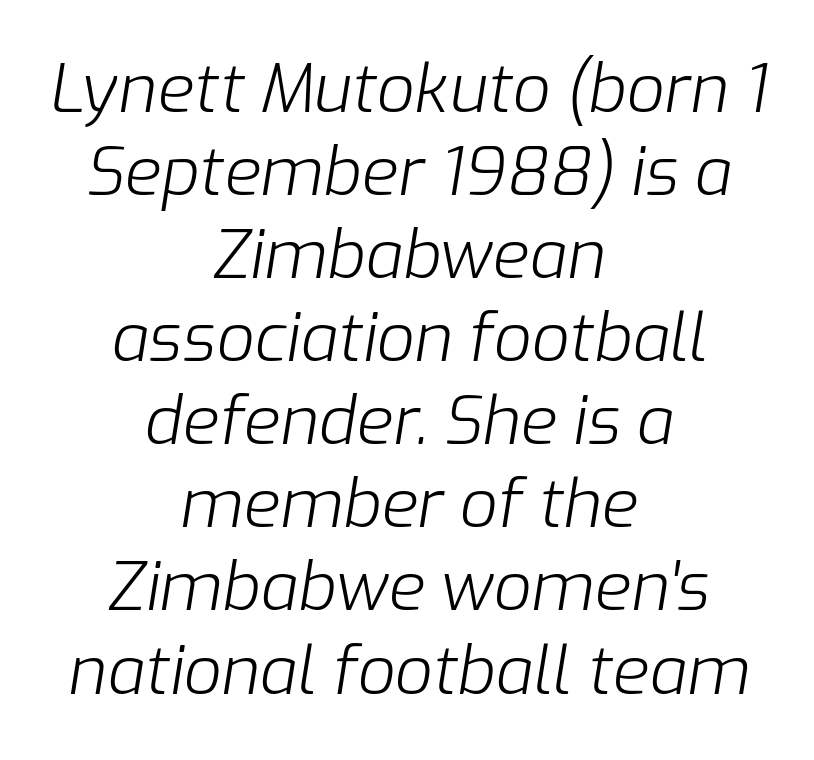
{"italic": "yes", "lean": "right", "slant_degrees": 9, "bold": "no", "weight": "light", "width": "normal", "stroke_contrast": "low", "x_height": "medium", "monospaced": "no", "underline": "no", "align": "center", "line_spacing_ratio": 1.24, "letter_spacing": "normal", "letter_spacing_em": 0.0, "glyph_px": 67}
